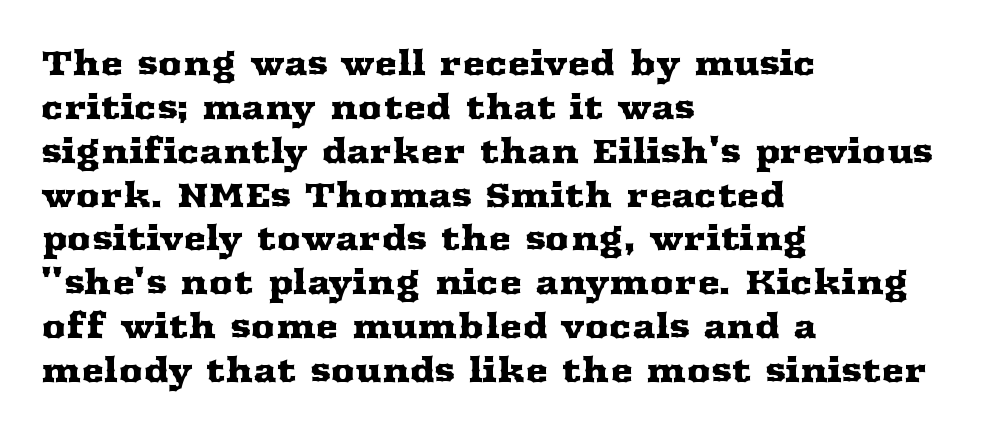
{"serif": "yes", "italic": "no", "width": "wide", "stroke_contrast": "medium", "x_height": "medium", "monospaced": "no", "underline": "no", "align": "left", "line_spacing": "normal", "line_spacing_ratio": 1.29, "letter_spacing": "normal", "letter_spacing_em": 0.0, "glyph_px": 34}
